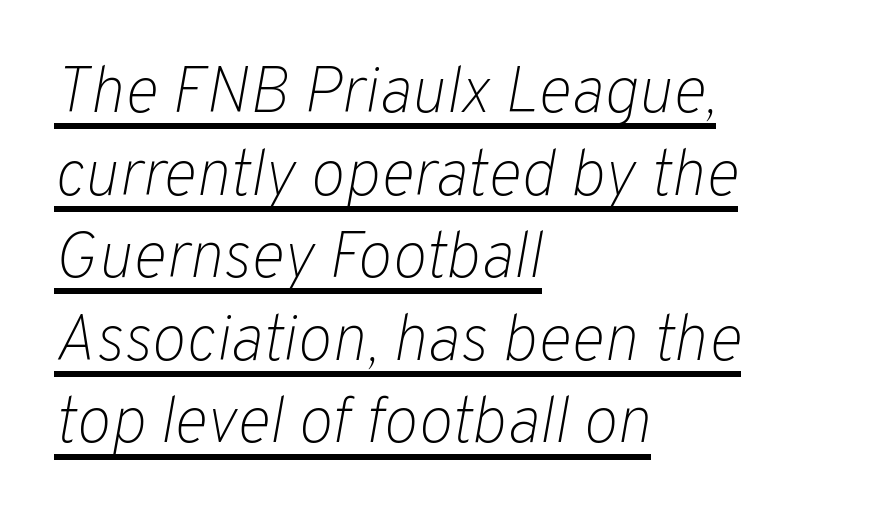
{"italic": "yes", "lean": "right", "slant_degrees": 10, "bold": "no", "weight": "light", "width": "normal", "stroke_contrast": "low", "x_height": "medium", "monospaced": "no", "underline": "yes", "align": "left", "line_spacing": "normal", "line_spacing_ratio": 1.27, "letter_spacing": "normal", "letter_spacing_em": 0.0, "glyph_px": 65}
